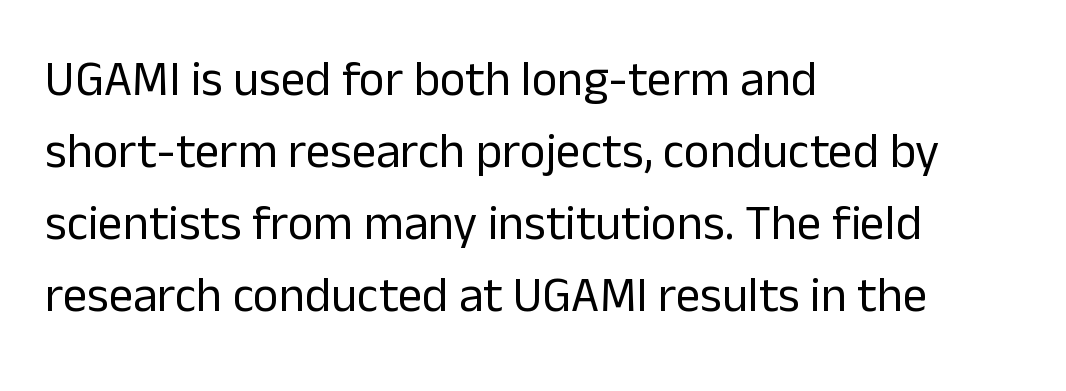
Think standard paragraph weight, or any step lighter than that. The specimen omits any rule beneath the text block's lines. In CSS terms this would be text-align: left. Baseline-to-baseline distance is the conventional proportion of letter height. What stands out about the letter spacing? Nothing — it is the standard amount.
